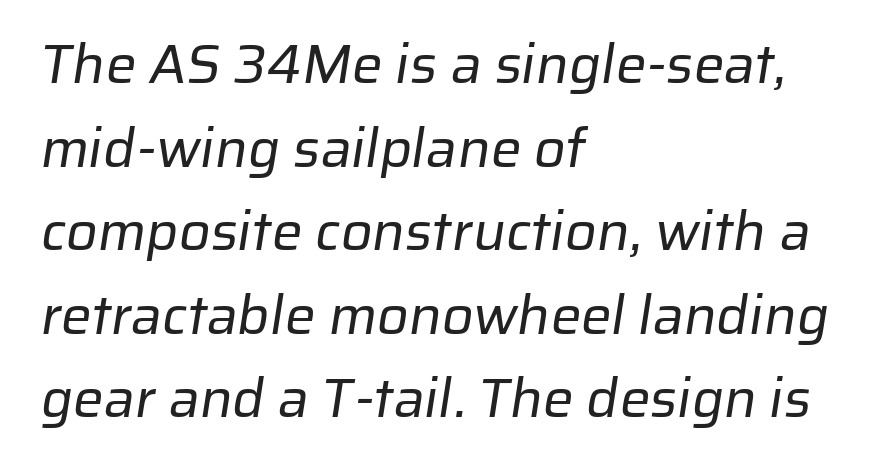
Q: Is the text bold? A: No.
Q: Is the typeface a serif or a sans-serif typeface? A: Sans-serif.
Q: Is the text underlined? A: No.
Q: How is the paragraph aligned? A: Left-aligned.
Q: Is the spacing between letters normal or unusually wide? A: Normal.
Q: Is the spacing between lines tight, normal or loose? A: Normal.
Q: Width (condensed, normal, or wide)? A: Normal.
Q: Stroke contrast? A: Low.
Q: x-height? A: Medium.
Q: Monospaced? A: No.
